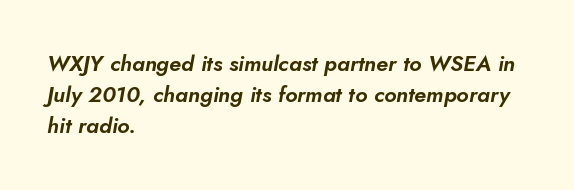
What stands out about the letter spacing? Nothing — it is the standard amount. Quick note: italic. The space between consecutive lines is moderate. The paragraph shown leans on its left margin. The specimen omits any rule beneath the text block's lines.
